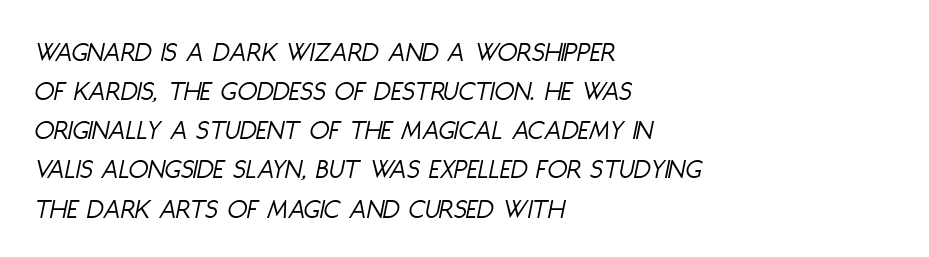
The image shows 29 px light, condensed type, italic (leaning right); set left-aligned, normal line spacing (1.35x), normal letter spacing, not underlined; low stroke contrast and a large x-height.
